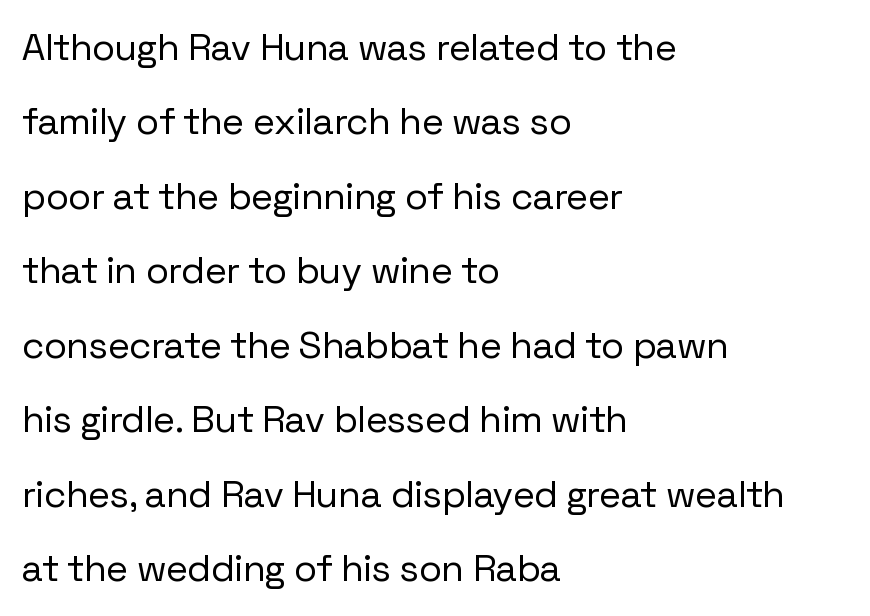
{"serif": "no", "italic": "no", "bold": "no", "weight": "regular", "width": "normal", "stroke_contrast": "low", "x_height": "medium", "monospaced": "no", "underline": "no", "align": "left", "line_spacing": "loose", "line_spacing_ratio": 1.96, "letter_spacing": "normal", "letter_spacing_em": 0.0, "glyph_px": 38}
